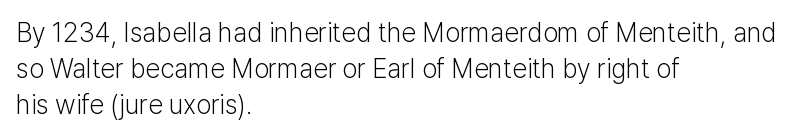
{"italic": "no", "bold": "no", "underline": "no", "align": "left", "line_spacing": "normal", "line_spacing_ratio": 1.33, "letter_spacing": "normal", "letter_spacing_em": 0.0, "glyph_px": 27}
